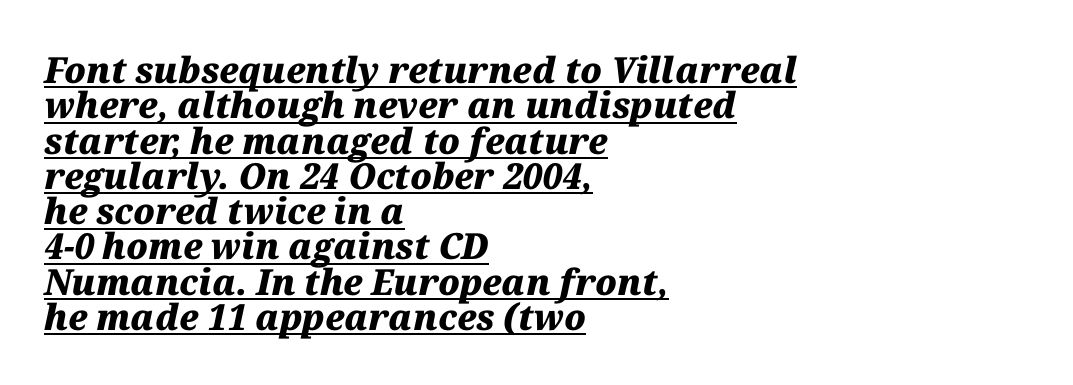
A rule runs beneath these lines of type. The type is set solid horizontally, with unmodified tracking. Character widths vary here, with narrow letters taking less room than wide ones. Is the type slanted? Yes — the strokes lean at a clear angle. The letters are bold, with thick, heavy strokes. Vertical spacing — tight.
